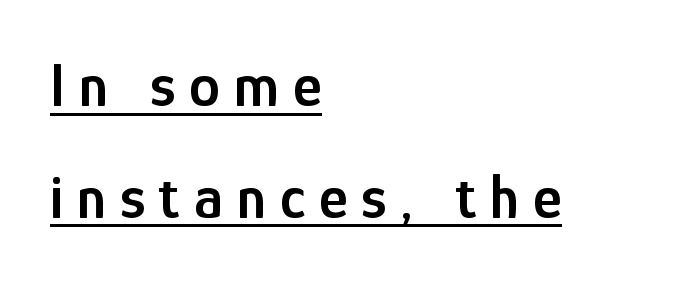
Q: Is the text bold? A: Semi-bold.
Q: Is the text italic (slanted)? A: No, it is upright.
Q: Is the typeface a serif or a sans-serif typeface? A: Sans-serif.
Q: Is the text underlined? A: Yes.
Q: How is the paragraph aligned? A: Left-aligned.
Q: Is the spacing between letters normal or unusually wide? A: Unusually wide.
Q: Width (condensed, normal, or wide)? A: Condensed.
Q: Stroke contrast? A: Low.
Q: x-height? A: Medium.
Q: Monospaced? A: No.
